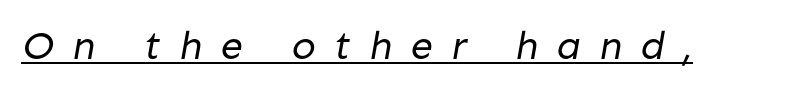
Stroke thickness stays within the range of a standard reading face or lighter. Grotesque or geometric, the face here clearly has no serifs. The letters advance in unequal steps, a hallmark of proportional type. Substantial extra tracking has been applied to these lines.
